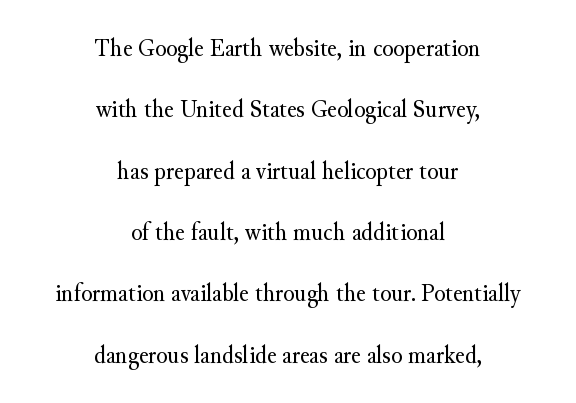
{"italic": "no", "bold": "no", "underline": "no", "align": "center", "line_spacing": "loose", "line_spacing_ratio": 2.36, "letter_spacing": "normal", "letter_spacing_em": 0.0, "glyph_px": 26}
